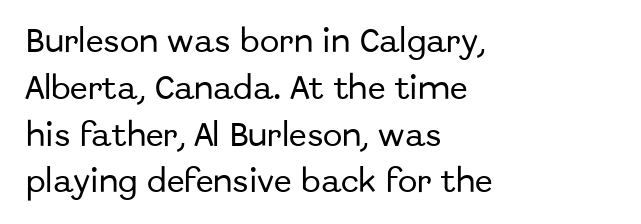
The line texture is even and compact thanks to regular tracking. Horizontally, the lines are justified to the leading edge only. Characters remain perfectly vertical along every line. The space beneath each line is pristine and unruled.
